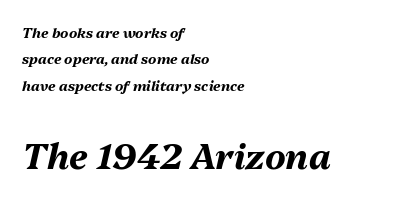
{"italic": "yes", "lean": "right", "slant_degrees": 13, "bold": "yes", "weight": "bold", "width": "normal", "stroke_contrast": "medium", "x_height": "medium", "monospaced": "no", "underline": "no", "align": "left", "line_spacing_ratio": 1.89, "letter_spacing": "normal", "letter_spacing_em": 0.0, "larger_block": "second", "size_ratio": 2.5, "glyph_px": 35}
